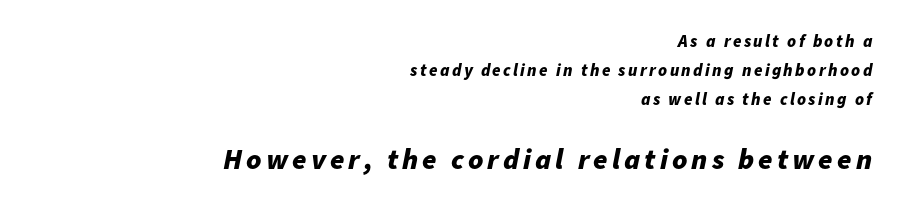
The face used here is proportionally spaced, like ordinary book or web type. A student would notice the bottom passage is typeset larger than what precedes it. The letters are slanted; this is an italic face. What weight is shown? A full bold with thick strokes. Lines of text with bare space underneath.
